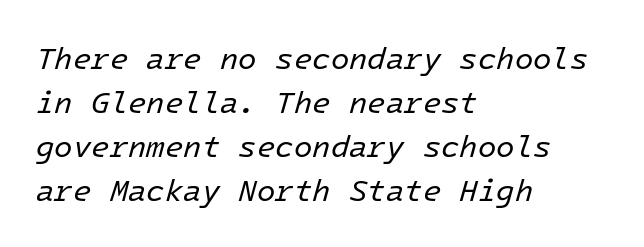
The image shows 30 px regular-weight type, italic (leaning right); set left-aligned, normal line spacing (1.47x), normal letter spacing, not underlined; low stroke contrast and a medium x-height.
